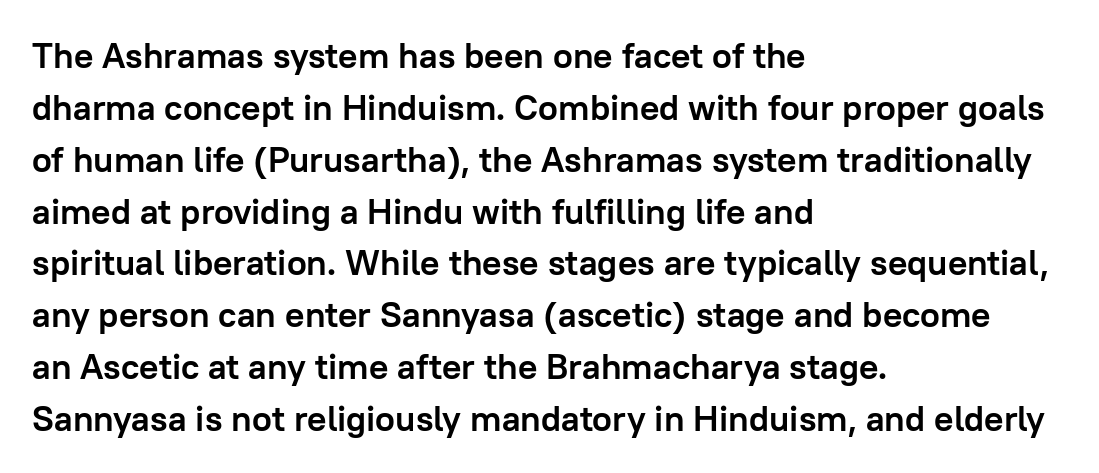
This is roman type, the default non-slanted kind. Words appear dense and cohesive because spacing is normal. Is the block centered? No — it sits flush against the left margin. Look at the bottom of the vertical strokes: they stop flat, with no serifs. Just letters on the line, the space beneath them empty.
